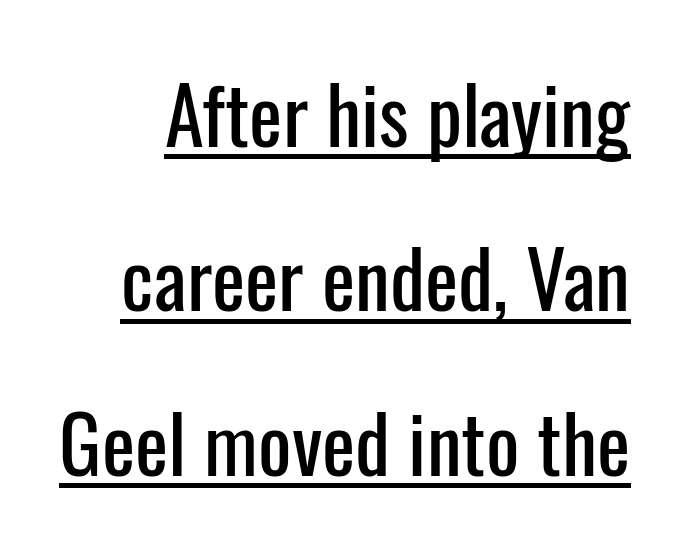
{"serif": "no", "italic": "no", "width": "condensed", "stroke_contrast": "low", "x_height": "medium", "monospaced": "no", "underline": "yes", "line_spacing": "loose", "line_spacing_ratio": 2.08, "letter_spacing": "normal", "letter_spacing_em": 0.0, "glyph_px": 79}
